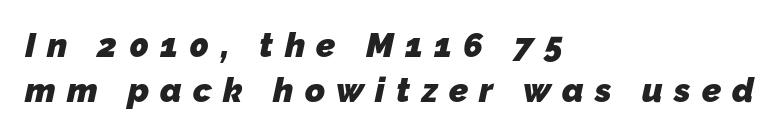
{"serif": "no", "bold": "yes", "weight": "heavy", "width": "normal", "stroke_contrast": "low", "x_height": "medium", "monospaced": "no", "underline": "no", "align": "left", "line_spacing": "normal", "line_spacing_ratio": 1.31, "letter_spacing": "wide", "letter_spacing_em": 0.33, "glyph_px": 34}
